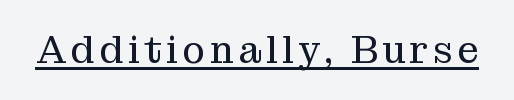
{"serif": "yes", "italic": "no", "bold": "no", "weight": "regular", "width": "normal", "stroke_contrast": "medium", "x_height": "medium", "monospaced": "no", "underline": "yes", "glyph_px": 38}
